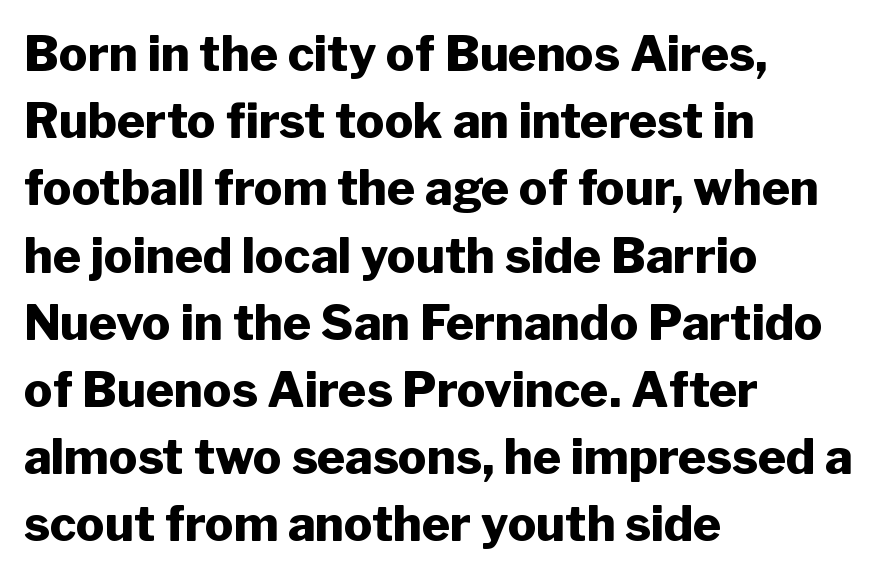
A dark, heavy texture on the line: the type is bold. Each row of text sits above clean, open space. Letterform terminals end flat and unadorned throughout the passage. This rendering leaves character spacing at its baseline value. The specimen reads as upright at a glance. Is this a fixed-width face? No — the glyphs have proportional, varying widths.
